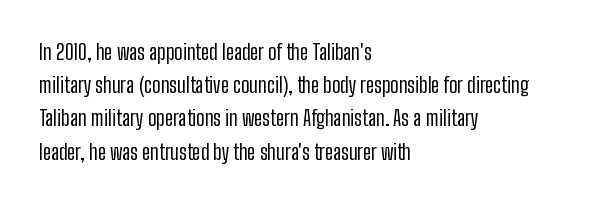
Q: Is the text bold? A: No.
Q: Is the text italic (slanted)? A: No, it is upright.
Q: Is the text underlined? A: No.
Q: How is the paragraph aligned? A: Left-aligned.
Q: Is the spacing between letters normal or unusually wide? A: Normal.
Q: Is the spacing between lines tight, normal or loose? A: Normal.
